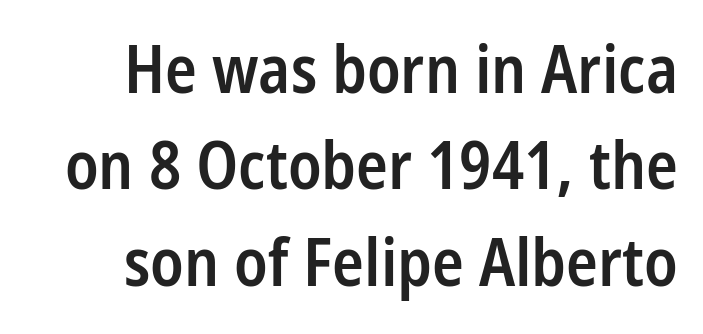
Normally led — the rows are evenly, conventionally spaced. A bare baseline throughout the passage. The face used here is proportionally spaced, like ordinary book or web type. It's the straight-up-and-down kind of type. The characters look somewhat weighty, a semibold short of true bold.
